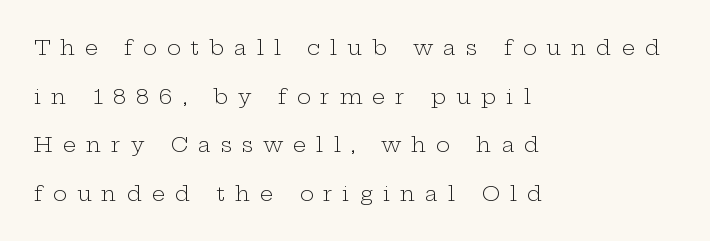
Any mark beneath the type? The region is blank. This is the regular roman posture of the typeface. Reading down the column, the eye jumps a long way to each next line. Compared with typical body copy, the letter spacing here is much looser. Summary of weight: not heavy and not bold.
